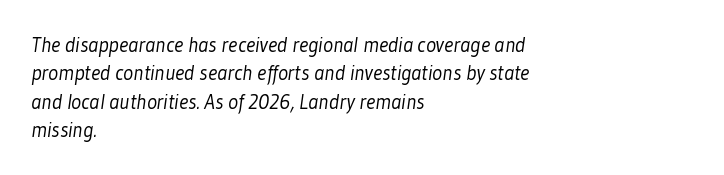
Q: Is the text bold? A: No.
Q: Is the text underlined? A: No.
Q: How is the paragraph aligned? A: Left-aligned.
Q: Is the spacing between letters normal or unusually wide? A: Normal.
Q: Is the spacing between lines tight, normal or loose? A: Normal.
